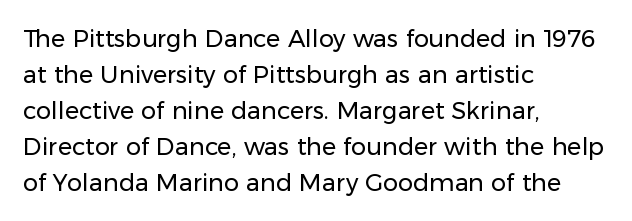
{"italic": "no", "bold": "no", "underline": "no", "align": "left", "line_spacing": "normal", "line_spacing_ratio": 1.5, "letter_spacing": "normal", "letter_spacing_em": 0.0, "glyph_px": 24}
